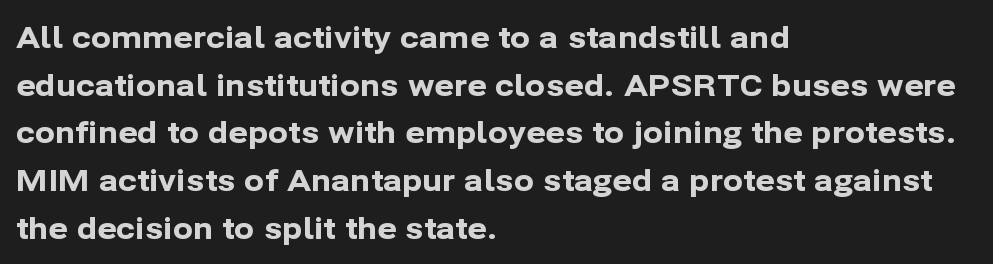
Just letters on the line, the space beneath them empty. The lettering holds an erect, upright posture throughout. This is heavy type, rendered in bold. Casual observation: everything's shoved over to the left. Letter spacing: default. The font family rendered here belongs to the sans-serif group.
